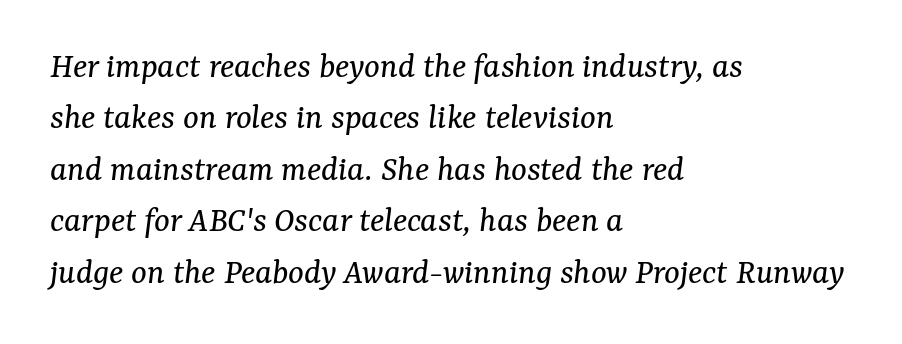
Do the characters align in a grid? No, the font is proportional. The font family rendered here belongs to the serif group. The rows are spaced the way most documents space them. Horizontal alignment here is leftward, the default for most running prose. This is not heavy type; no bold has been used. The string is rendered with underlining switched off.
